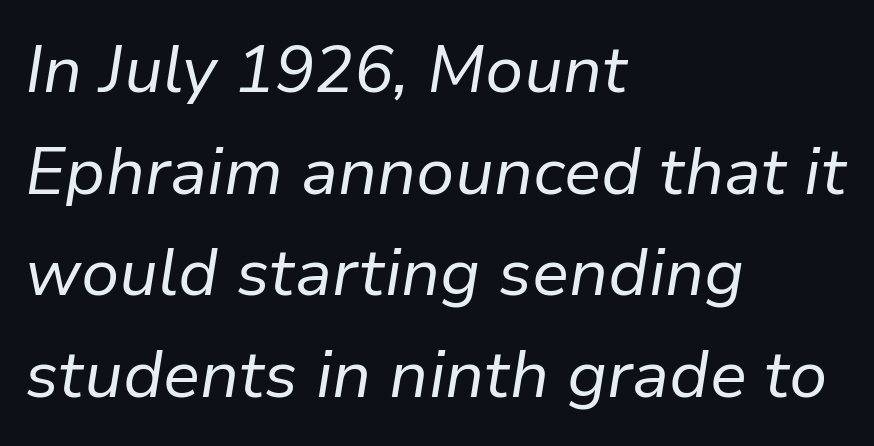
{"italic": "yes", "lean": "right", "slant_degrees": 9, "bold": "no", "weight": "regular", "width": "normal", "stroke_contrast": "low", "x_height": "medium", "monospaced": "no", "underline": "no", "align": "left", "line_spacing": "normal", "line_spacing_ratio": 1.54, "letter_spacing": "normal", "letter_spacing_em": 0.0, "glyph_px": 66}
